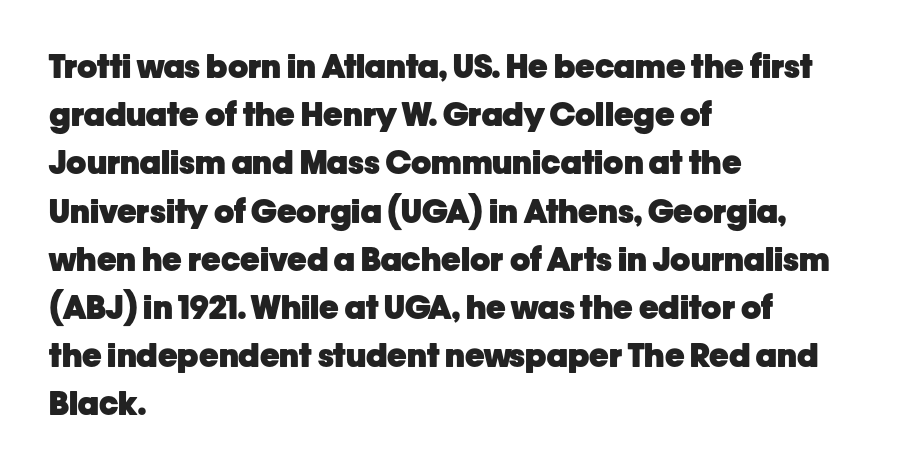
Students, note that the glyphs here touch the page at normal intervals. Unlike italic type, these characters show no tilt at all. Is this a fixed-width face? No — the glyphs have proportional, varying widths. The typeface chosen for these lines omits serifs.
